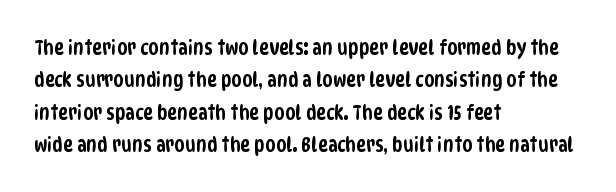
{"underline": "no", "align": "left", "line_spacing": "normal", "line_spacing_ratio": 1.54, "letter_spacing": "normal", "letter_spacing_em": 0.0, "glyph_px": 21}
